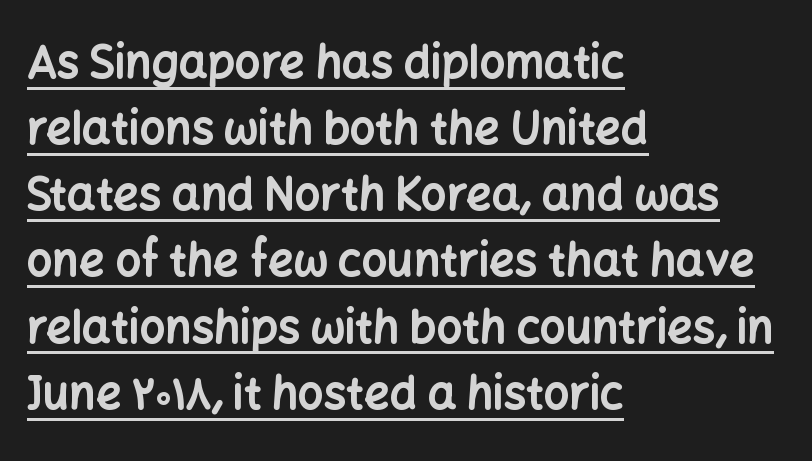
The image shows 45 px bold sans-serif type, upright; set left-aligned, normal line spacing (1.47x), normal letter spacing, underlined; low stroke contrast and a medium x-height.
